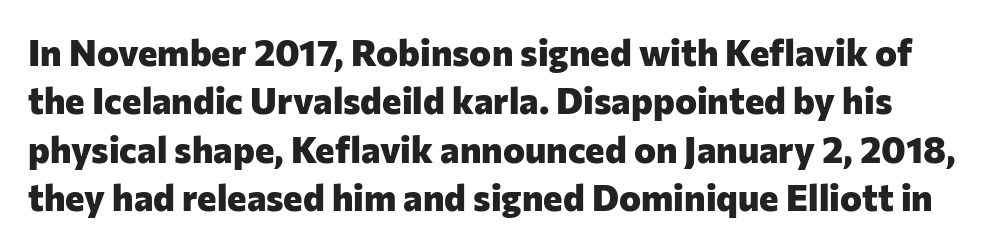
{"serif": "no", "italic": "no", "bold": "yes", "weight": "heavy", "width": "normal", "stroke_contrast": "low", "x_height": "medium", "monospaced": "no", "underline": "no", "line_spacing": "normal", "line_spacing_ratio": 1.31, "letter_spacing": "normal", "letter_spacing_em": 0.0, "glyph_px": 37}
